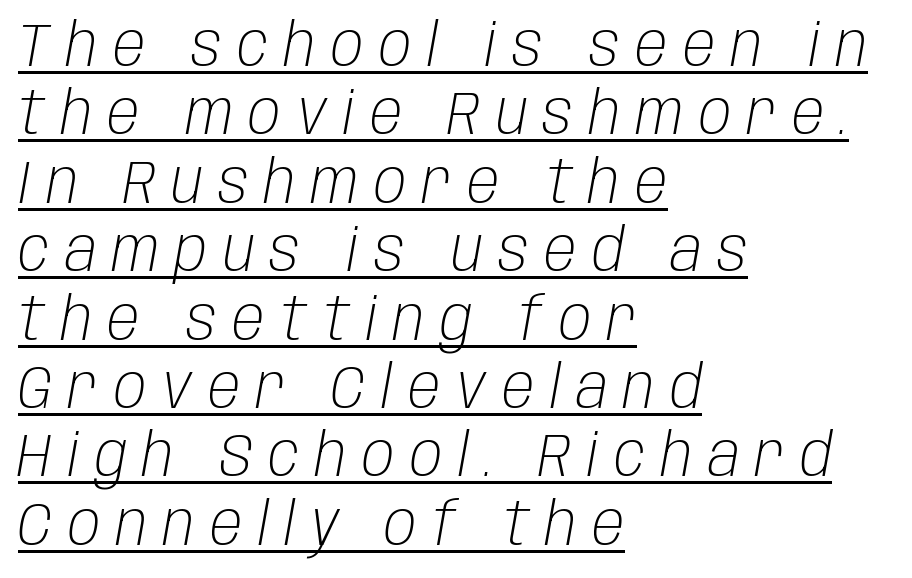
{"italic": "yes", "lean": "right", "slant_degrees": 10, "bold": "no", "weight": "light", "width": "condensed", "stroke_contrast": "low", "x_height": "large", "monospaced": "no", "underline": "yes", "align": "left", "line_spacing": "tight", "line_spacing_ratio": 1.14, "letter_spacing": "wide", "letter_spacing_em": 0.26, "glyph_px": 60}
